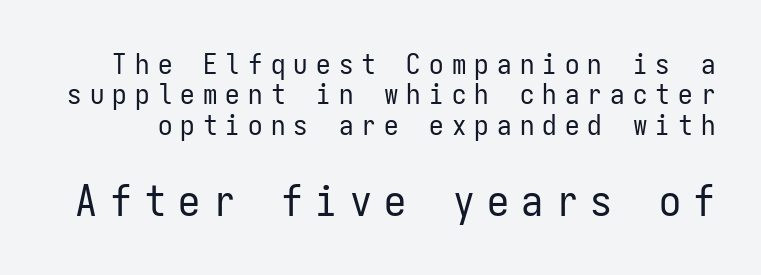
The image shows 44 px regular-weight, condensed sans-serif type, upright, monospaced; set tight line spacing (1.05x), unusually wide letter spacing (+0.28 em), not underlined; the second (bottom) block is 1.52x larger; low stroke contrast and a medium x-height.
